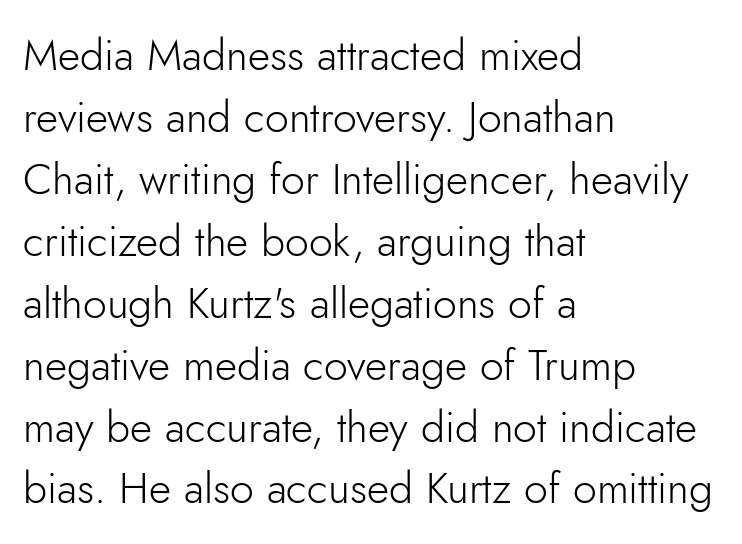
The image shows 43 px light sans-serif type, upright; set left-aligned, normal line spacing (1.44x), normal letter spacing, not underlined; low stroke contrast and a small x-height.
